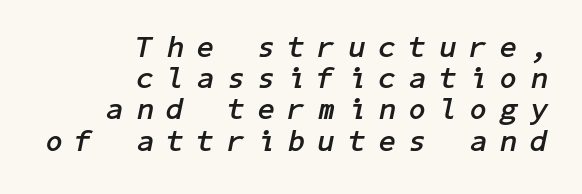
Q: Is the text bold? A: Yes.
Q: Is the text italic (slanted)? A: Yes, it leans right by about 11 degrees.
Q: Is the text underlined? A: No.
Q: How is the paragraph aligned? A: Right-aligned.
Q: Is the spacing between letters normal or unusually wide? A: Unusually wide.
Q: Is the spacing between lines tight, normal or loose? A: Tight.
Q: Width (condensed, normal, or wide)? A: Normal.
Q: Stroke contrast? A: Low.
Q: x-height? A: Medium.
